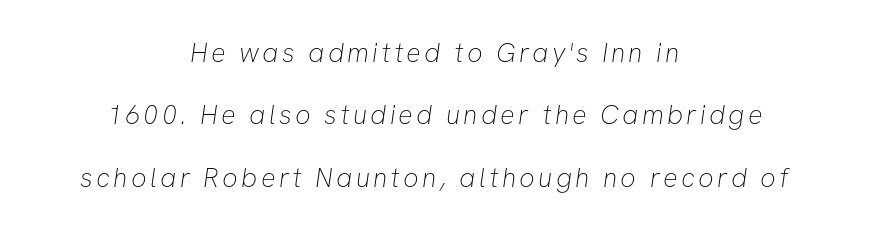
Q: Is the text bold? A: No.
Q: Is the text underlined? A: No.
Q: How is the paragraph aligned? A: Centered.
Q: Is the spacing between lines tight, normal or loose? A: Loose.
